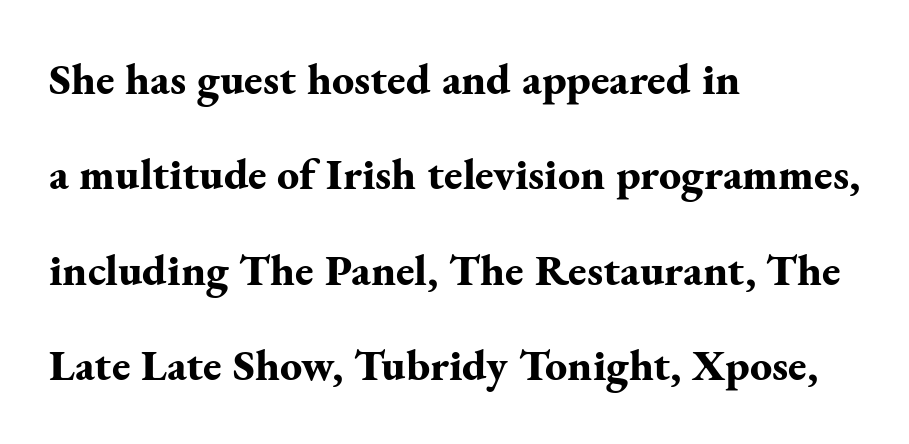
{"serif": "yes", "italic": "no", "bold": "yes", "weight": "bold", "width": "normal", "stroke_contrast": "medium", "x_height": "small", "monospaced": "no", "underline": "no", "align": "left", "line_spacing": "loose", "line_spacing_ratio": 2.17, "letter_spacing": "normal", "letter_spacing_em": 0.0, "glyph_px": 44}
